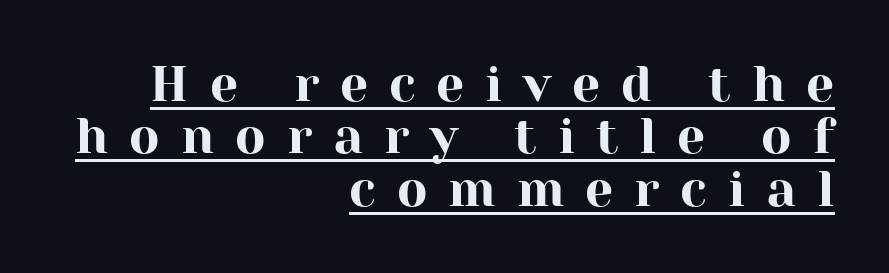
Q: Is the text italic (slanted)? A: No, it is upright.
Q: Is the typeface a serif or a sans-serif typeface? A: Serif.
Q: Is the text underlined? A: Yes.
Q: How is the paragraph aligned? A: Right-aligned.
Q: Is the spacing between letters normal or unusually wide? A: Unusually wide.
Q: Is the spacing between lines tight, normal or loose? A: Tight.
Q: Width (condensed, normal, or wide)? A: Normal.
Q: Stroke contrast? A: High.
Q: x-height? A: Medium.
Q: Monospaced? A: No.
